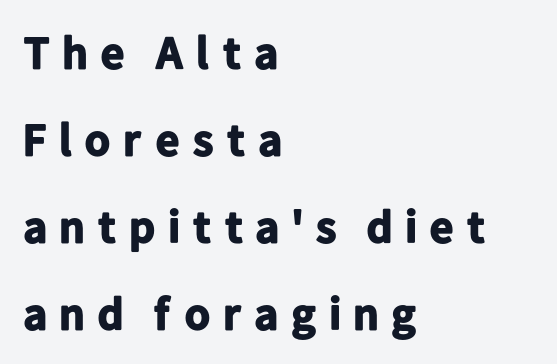
Q: Is the text bold? A: Yes.
Q: Is the text italic (slanted)? A: No, it is upright.
Q: Is the typeface a serif or a sans-serif typeface? A: Sans-serif.
Q: Is the text underlined? A: No.
Q: How is the paragraph aligned? A: Left-aligned.
Q: Is the spacing between letters normal or unusually wide? A: Unusually wide.
Q: Width (condensed, normal, or wide)? A: Normal.
Q: Stroke contrast? A: Low.
Q: x-height? A: Medium.
Q: Monospaced? A: No.
